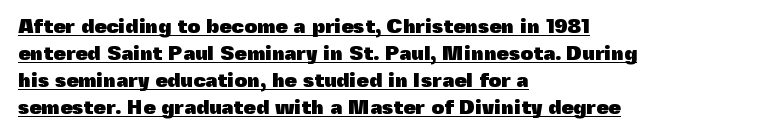
Visually the block forms a straight wall on the left and a jagged coastline on the right. This is the regular roman posture of the typeface. As a designer I'd log this as weight 700, bold. Honestly, the row spacing looks completely unremarkable.
